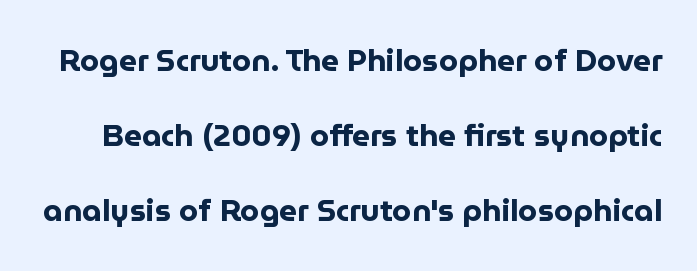
Q: Is the text bold? A: Yes.
Q: Is the text italic (slanted)? A: No, it is upright.
Q: Is the typeface a serif or a sans-serif typeface? A: Sans-serif.
Q: Is the text underlined? A: No.
Q: Is the spacing between letters normal or unusually wide? A: Normal.
Q: Is the spacing between lines tight, normal or loose? A: Loose.
Q: Width (condensed, normal, or wide)? A: Normal.
Q: Stroke contrast? A: Low.
Q: x-height? A: Medium.
Q: Monospaced? A: No.
